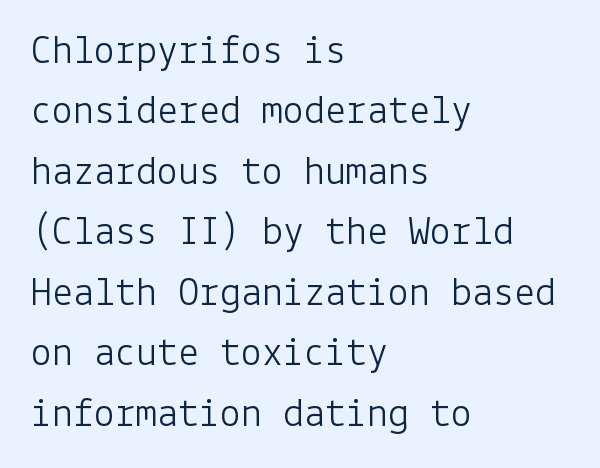
Leading: standard. The glyphs are unaccompanied by any horizontal stroke below them. The paragraph shown leans on its left margin. Nobody touched the tracking dial on this one. The font family rendered here belongs to the sans-serif group.
